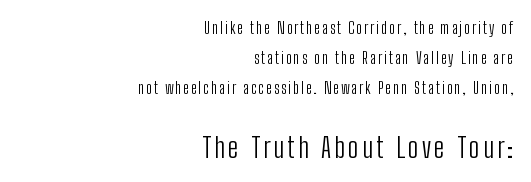
The image shows 28 px light, condensed sans-serif type, upright; set right-aligned, line spacing 1.86x, not underlined; the second (bottom) block is 1.75x larger; low stroke contrast and a medium x-height.
